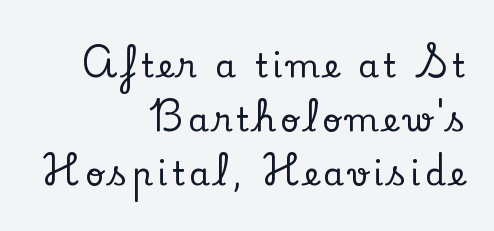
Layout note: lines flush right. Successive baselines arrive at the customary interval. This sample uses an upright cut, with every glyph sitting square on the baseline. Is this a sans? No — the strokes have serifs. Underline: absent. Looks like regular typesetting: each glyph gets only the width it needs.
